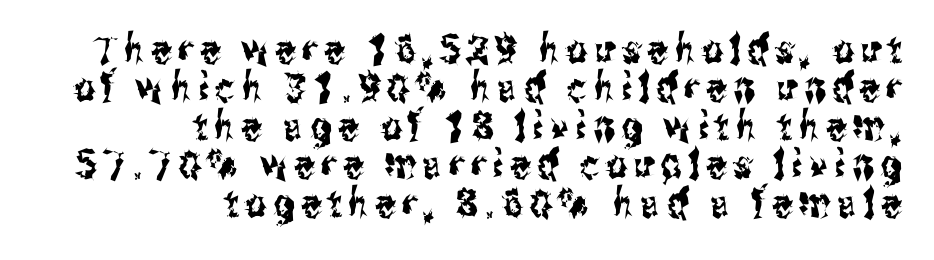
The image shows 40 px condensed sans-serif type, upright; set right-aligned, tight line spacing (0.96x), not underlined; medium stroke contrast and a medium x-height.
